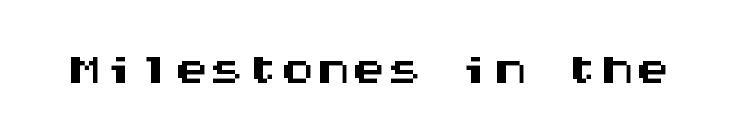
The image shows 71 px wide sans-serif type, upright, monospaced; set normal letter spacing, not underlined; medium stroke contrast and a large x-height.
